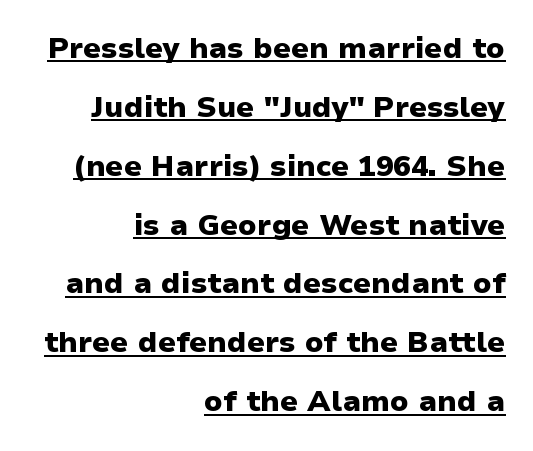
{"serif": "no", "italic": "no", "bold": "yes", "weight": "heavy", "width": "normal", "stroke_contrast": "low", "x_height": "medium", "monospaced": "no", "underline": "yes", "align": "right", "line_spacing": "loose", "line_spacing_ratio": 2.03, "letter_spacing": "normal", "letter_spacing_em": 0.0, "glyph_px": 29}
